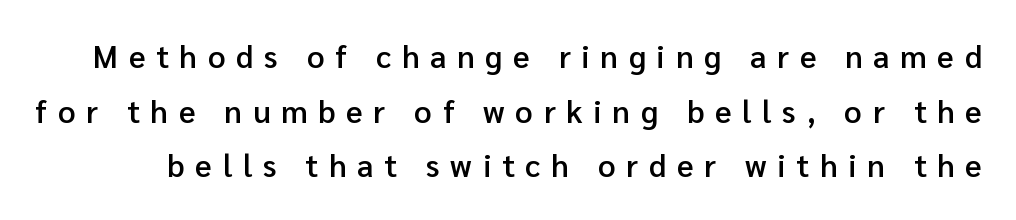
Q: Is the text bold? A: Semi-bold.
Q: Is the text italic (slanted)? A: No, it is upright.
Q: Is the typeface a serif or a sans-serif typeface? A: Sans-serif.
Q: Is the text underlined? A: No.
Q: Is the spacing between letters normal or unusually wide? A: Unusually wide.
Q: Width (condensed, normal, or wide)? A: Normal.
Q: Stroke contrast? A: Low.
Q: x-height? A: Medium.
Q: Monospaced? A: No.
